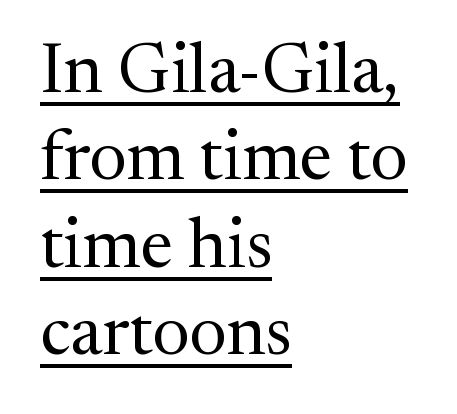
{"serif": "yes", "italic": "no", "bold": "no", "weight": "regular", "width": "normal", "stroke_contrast": "medium", "x_height": "medium", "monospaced": "no", "underline": "yes", "align": "left", "line_spacing": "normal", "line_spacing_ratio": 1.25, "letter_spacing": "normal", "letter_spacing_em": 0.0, "glyph_px": 70}
